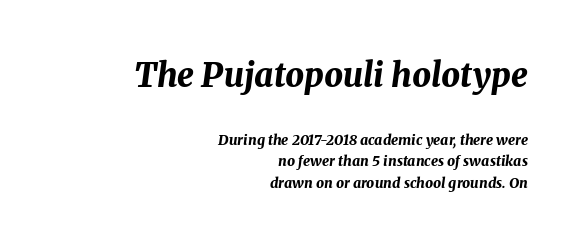
Each word holds together tightly as a unit, with standard inter-letter gaps. Is this a fixed-width face? No — the glyphs have proportional, varying widths. Rule under the text: the space is simply empty. These lines stack with their right ends in a neat column. In terms of leading, this rendering sits right in the middle. These lines were composed using italics.
